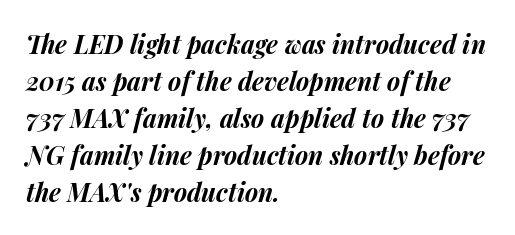
Which margin do the lines hug? The left one — the right edge is uneven. If you measured baseline to baseline, you'd find a middling distance. Nothing unusual about the tracking: characters are spaced as the font intends. Unmarked baselines from the first word to the last. The rendering uses a bold face; every stroke is thick and dark.
